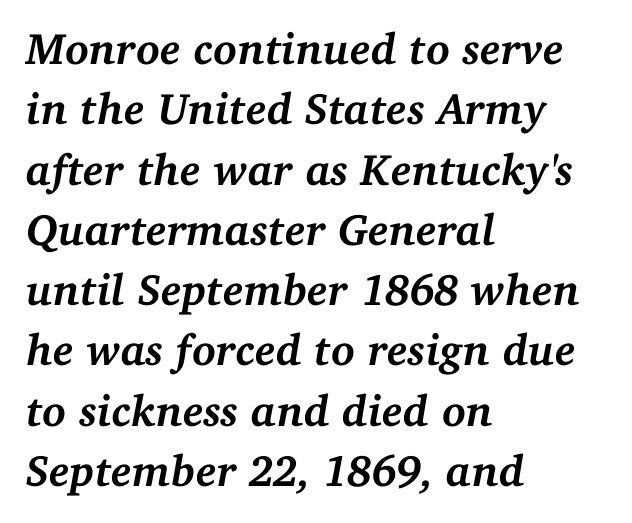
The image shows 44 px semibold serif type, italic (leaning right); set left-aligned, normal line spacing (1.37x), normal letter spacing, not underlined; medium stroke contrast and a medium x-height.
